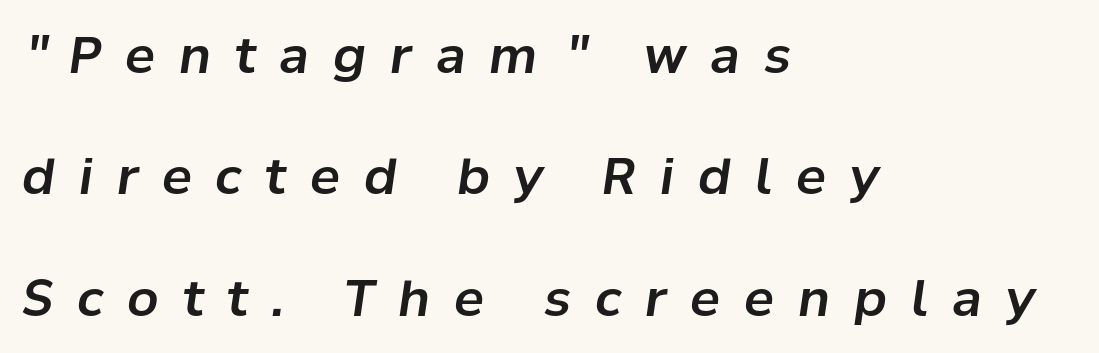
Q: Is the text italic (slanted)? A: Yes, it leans right by about 8 degrees.
Q: Is the text underlined? A: No.
Q: How is the paragraph aligned? A: Left-aligned.
Q: Is the spacing between letters normal or unusually wide? A: Unusually wide.
Q: Is the spacing between lines tight, normal or loose? A: Loose.
Q: Width (condensed, normal, or wide)? A: Normal.
Q: Stroke contrast? A: Low.
Q: x-height? A: Medium.
Q: Monospaced? A: No.
